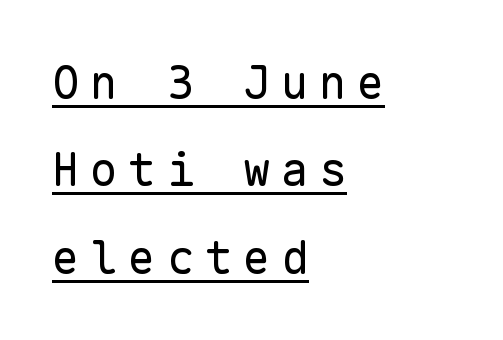
The image shows 46 px regular-weight sans-serif type, upright, monospaced; set left-aligned, loose line spacing (1.9x), unusually wide letter spacing (+0.23 em), underlined; low stroke contrast and a medium x-height.
